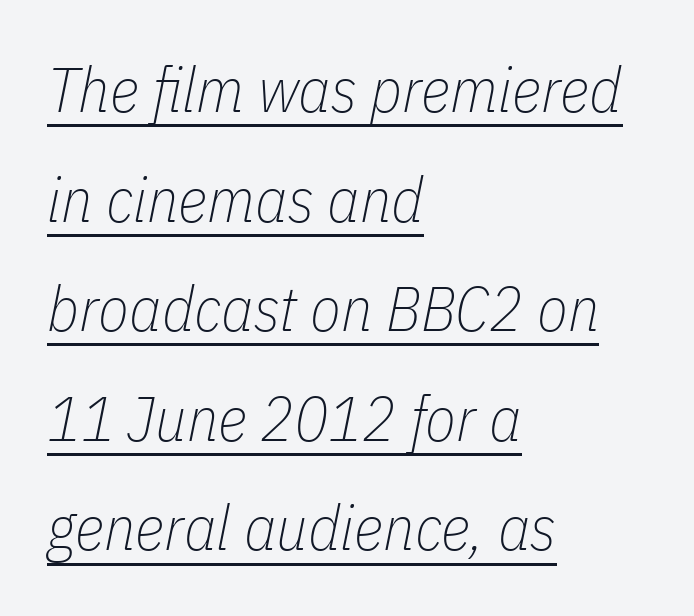
The specimen reads as italic at a glance. The weight would be labelled regular, book, light, or lighter still. You can see a thin bar hugging the bottom of the glyphs. The tracking reads as untouched default to a designer's eye. You could not count columns in this text — the font is proportionally spaced. This rendering uses left alignment, leaving the right contour irregular.
